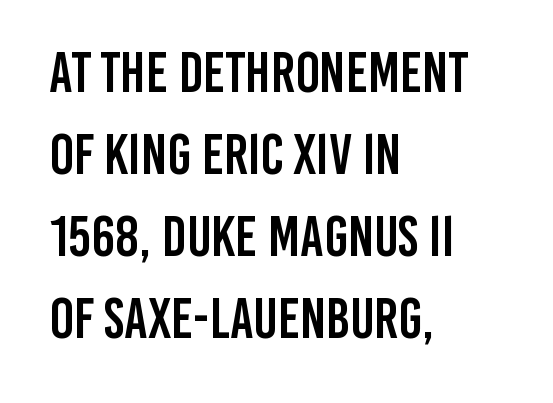
The image shows 57 px condensed sans-serif type, upright; set left-aligned, normal line spacing (1.44x), normal letter spacing, not underlined; low stroke contrast and a large x-height.
